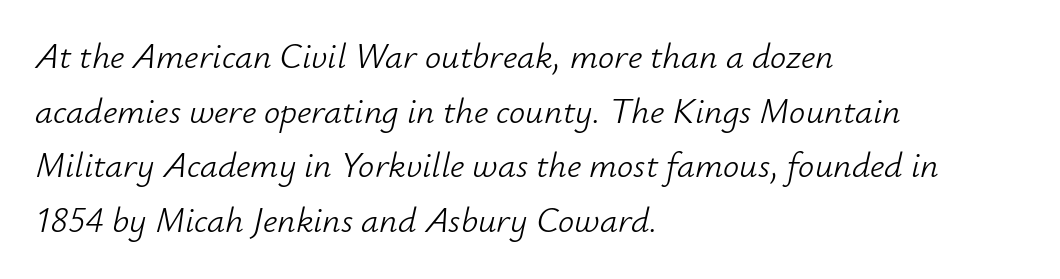
{"italic": "yes", "lean": "right", "slant_degrees": 12, "bold": "no", "weight": "light", "width": "normal", "stroke_contrast": "low", "x_height": "small", "monospaced": "no", "underline": "no", "align": "left", "line_spacing": "normal", "line_spacing_ratio": 1.52, "letter_spacing": "normal", "letter_spacing_em": 0.0, "glyph_px": 36}
